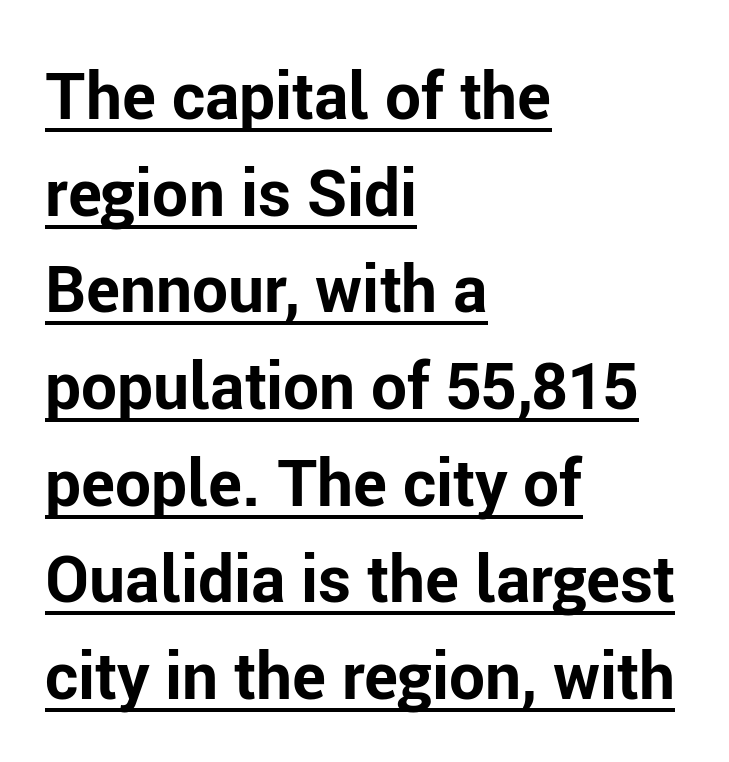
{"serif": "no", "italic": "no", "bold": "yes", "weight": "bold", "width": "normal", "stroke_contrast": "low", "x_height": "medium", "monospaced": "no", "underline": "yes", "align": "left", "line_spacing": "normal", "line_spacing_ratio": 1.51, "letter_spacing": "normal", "letter_spacing_em": 0.0, "glyph_px": 64}
